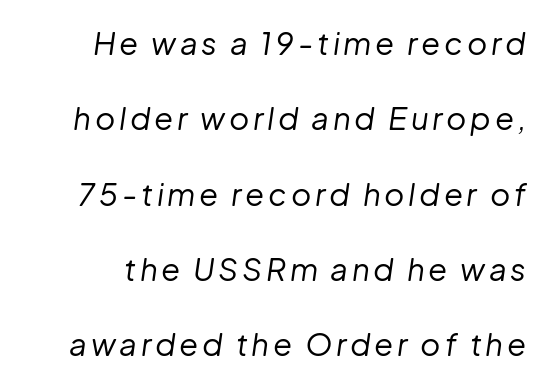
Nothing heavy about these letters — not bold at all. These lines are rendered in a variable-pitch font. The string is rendered with underlining switched off. In terms of posture, this sample is oblique. The vertical gap from one line to the next is large.
